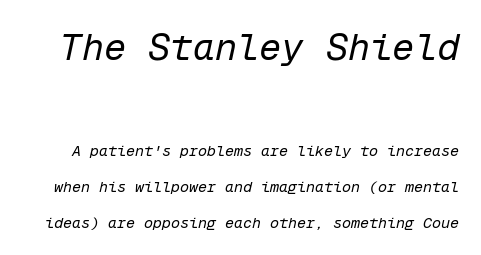
{"italic": "yes", "lean": "right", "slant_degrees": 12, "bold": "no", "weight": "regular", "width": "normal", "stroke_contrast": "low", "x_height": "medium", "monospaced": "yes", "underline": "no", "line_spacing": "loose", "line_spacing_ratio": 2.39, "letter_spacing": "normal", "letter_spacing_em": 0.0, "larger_block": "first", "size_ratio": 2.47, "glyph_px": 37}
